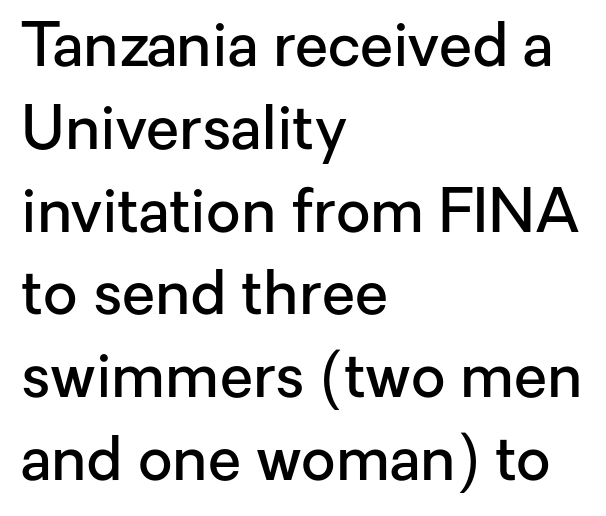
Horizontally, the lines are justified to the leading edge only. Quick note: underline off. Is there much room between lines? A standard amount, neither cramped nor airy. Varying glyph widths throughout — classic text-font behaviour. Each letter's strokes conclude bluntly, with no projecting serifs. Does extra space separate the letters? No, they use regular spacing.
